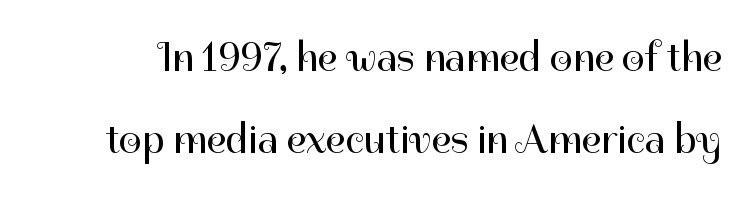
Q: Is the text bold? A: No.
Q: Is the text italic (slanted)? A: No, it is upright.
Q: Is the typeface a serif or a sans-serif typeface? A: Sans-serif.
Q: Is the text underlined? A: No.
Q: Is the spacing between letters normal or unusually wide? A: Normal.
Q: Is the spacing between lines tight, normal or loose? A: Loose.
Q: Width (condensed, normal, or wide)? A: Normal.
Q: Stroke contrast? A: High.
Q: x-height? A: Medium.
Q: Monospaced? A: No.
